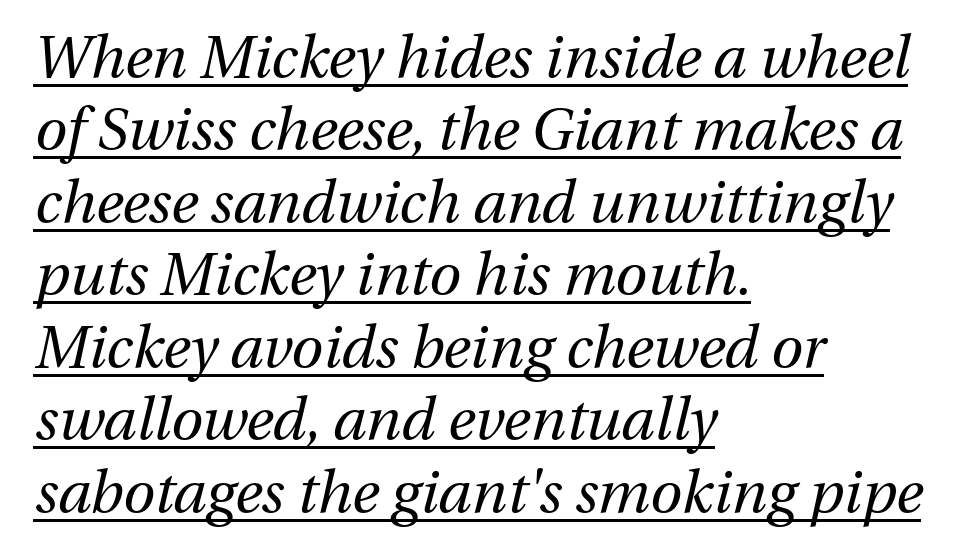
The image shows 58 px regular-weight type, italic (leaning right); set left-aligned, normal line spacing (1.25x), normal letter spacing, underlined; medium stroke contrast and a medium x-height.
